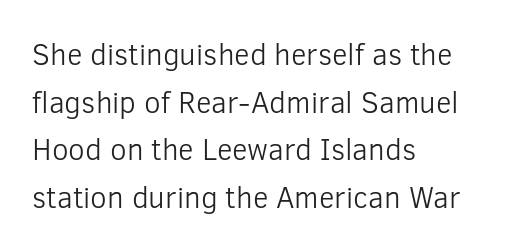
Q: Is the text bold? A: No.
Q: Is the text italic (slanted)? A: No, it is upright.
Q: Is the typeface a serif or a sans-serif typeface? A: Sans-serif.
Q: Is the text underlined? A: No.
Q: How is the paragraph aligned? A: Left-aligned.
Q: Is the spacing between letters normal or unusually wide? A: Normal.
Q: Is the spacing between lines tight, normal or loose? A: Normal.
Q: Width (condensed, normal, or wide)? A: Normal.
Q: Stroke contrast? A: Low.
Q: x-height? A: Medium.
Q: Monospaced? A: No.
